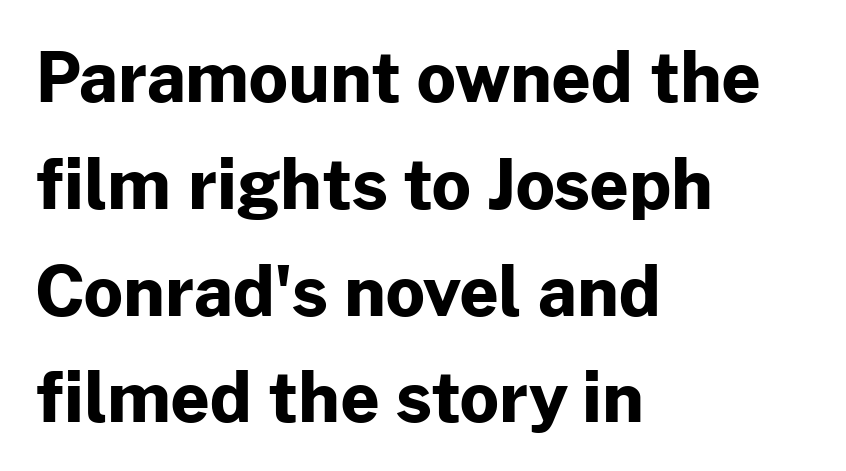
Posture: straight, roman, zero tilt. The font family rendered here belongs to the sans-serif group. The letters sit at their default tracking, neither squeezed nor spread. The words here are not underlined. The lines in this sample share a left origin and differ only in where they stop. The passage shown is typed in a proportional face where columns would drift.
